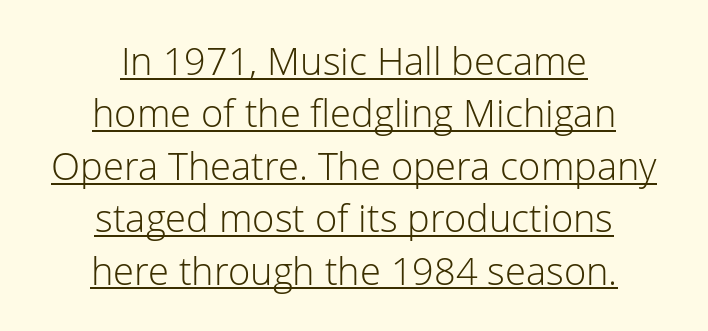
The strokes are not fattened; the text isn't bold. The characters display no serif detailing; their extremities are plain. Reading down the block, each line starts at a different indent, mirrored at its end. In terms of leading, this rendering sits right in the middle.
